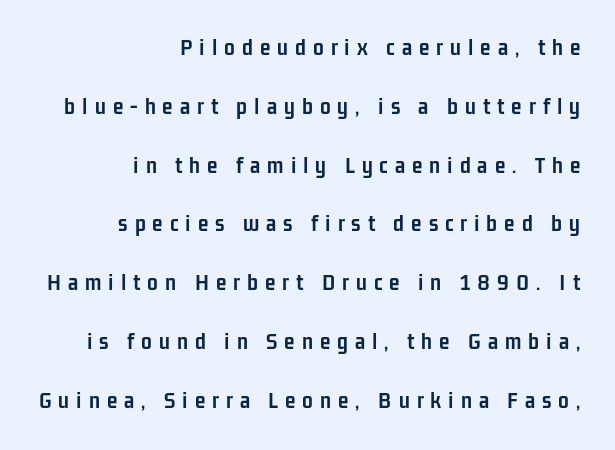
{"italic": "no", "bold": "yes", "underline": "no", "align": "right", "line_spacing": "loose", "line_spacing_ratio": 2.45, "letter_spacing": "wide", "letter_spacing_em": 0.29, "glyph_px": 24}
